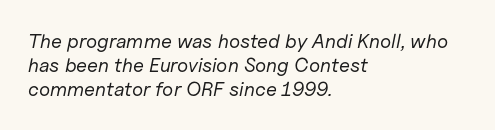
The image shows 20 px text type, italic (leaning right); set left-aligned, line spacing 1.21x, normal letter spacing, not underlined.
